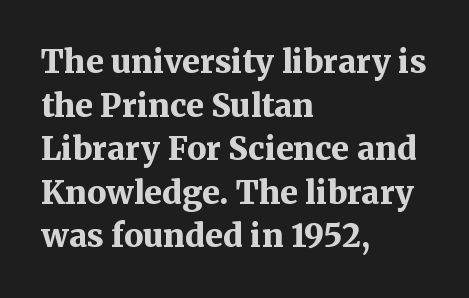
Q: Is the text bold? A: Yes.
Q: Is the text italic (slanted)? A: No, it is upright.
Q: Is the typeface a serif or a sans-serif typeface? A: Serif.
Q: Is the text underlined? A: No.
Q: How is the paragraph aligned? A: Left-aligned.
Q: Is the spacing between letters normal or unusually wide? A: Normal.
Q: Is the spacing between lines tight, normal or loose? A: Normal.
Q: Width (condensed, normal, or wide)? A: Normal.
Q: Stroke contrast? A: Medium.
Q: x-height? A: Medium.
Q: Monospaced? A: No.
